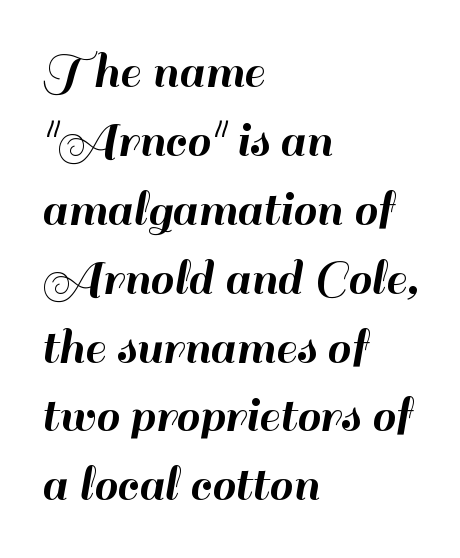
{"serif": "no", "width": "normal", "stroke_contrast": "high", "x_height": "small", "monospaced": "no", "underline": "no", "align": "left", "line_spacing": "normal", "line_spacing_ratio": 1.3, "letter_spacing": "normal", "letter_spacing_em": 0.0, "glyph_px": 53}
